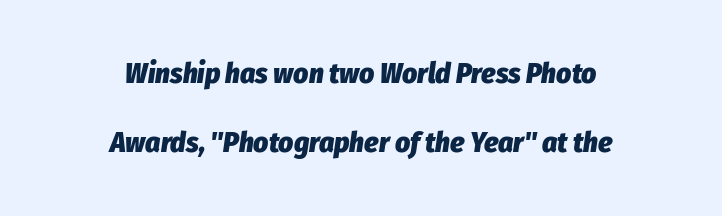
The image shows 29 px heavy, condensed type, italic (leaning right); set centered, loose line spacing (2.38x), normal letter spacing, not underlined; low stroke contrast and a medium x-height.
